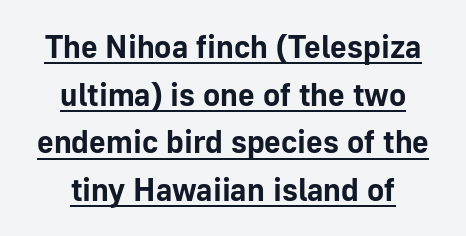
Ascenders rise straight up at ninety degrees. What stands out about the letter spacing? Nothing — it is the standard amount. Nope, no serifs anywhere on these letters. Rows of type keep a routine distance in the vertical direction. The lines in this sample share a center point and differ in where they start and stop.
